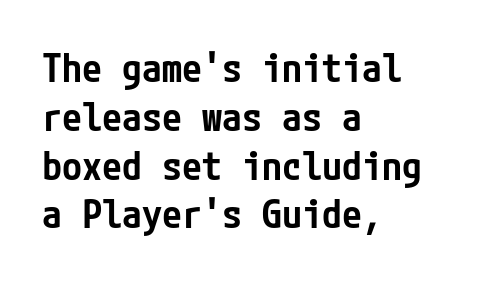
A clean baseline with only descenders dipping below it. The passage shown has conventional tracking throughout. Grotesque or geometric, the face here clearly has no serifs. Ascenders rise straight up at ninety degrees. Left-aligned paragraph, ragged on the right.
